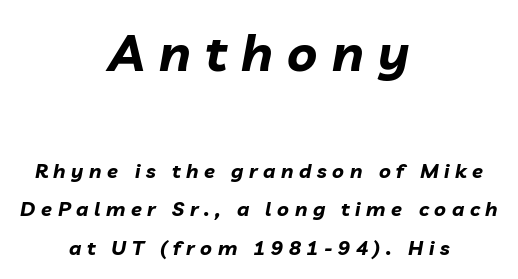
The foot of each line stays bare and open. The gaps between neighbouring characters are conspicuously large. Honestly, the rows look like they've been pulled way apart. Think of a printed novel: that variable character pitch is what you see here. The letters are slanted; this is an italic face.
